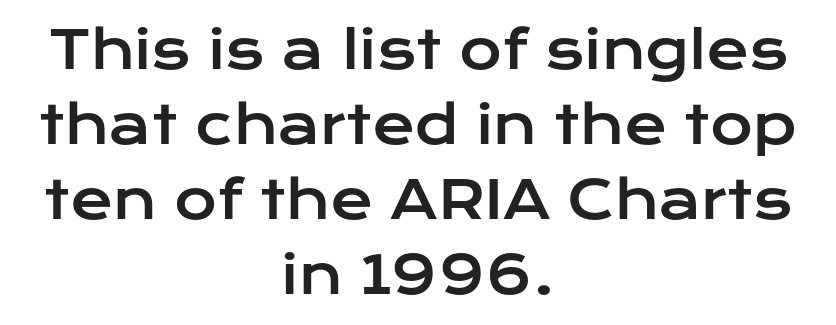
The image shows 52 px wide sans-serif type, upright; set centered, normal line spacing (1.44x), normal letter spacing, not underlined; low stroke contrast and a medium x-height.
